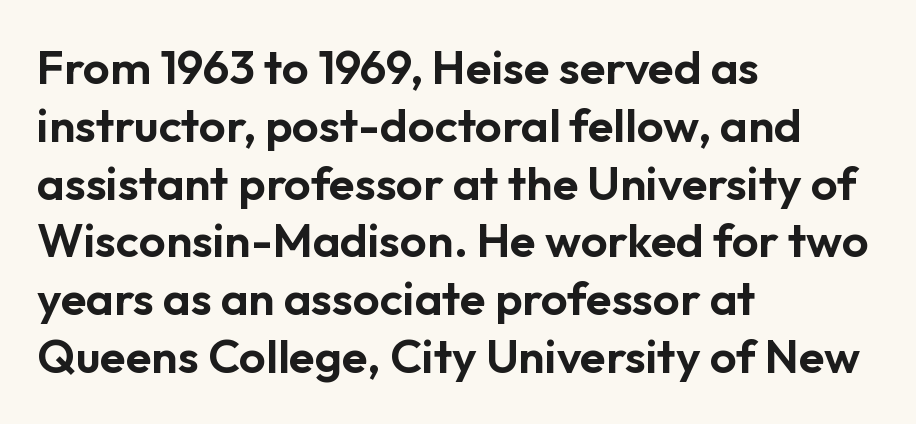
Q: Is the text italic (slanted)? A: No, it is upright.
Q: Is the typeface a serif or a sans-serif typeface? A: Sans-serif.
Q: Is the text underlined? A: No.
Q: How is the paragraph aligned? A: Left-aligned.
Q: Is the spacing between letters normal or unusually wide? A: Normal.
Q: Width (condensed, normal, or wide)? A: Normal.
Q: Stroke contrast? A: Low.
Q: x-height? A: Medium.
Q: Monospaced? A: No.
